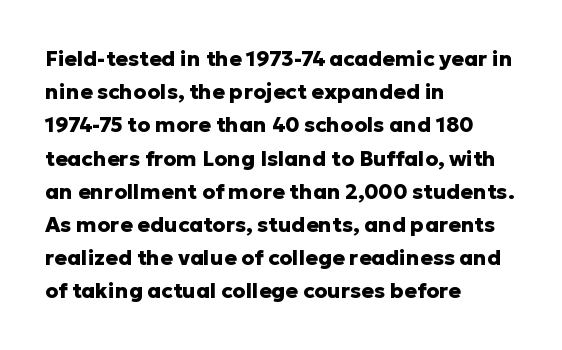
{"italic": "no", "bold": "yes", "underline": "no", "align": "left", "line_spacing": "normal", "line_spacing_ratio": 1.58, "letter_spacing": "normal", "letter_spacing_em": 0.0, "glyph_px": 21}
